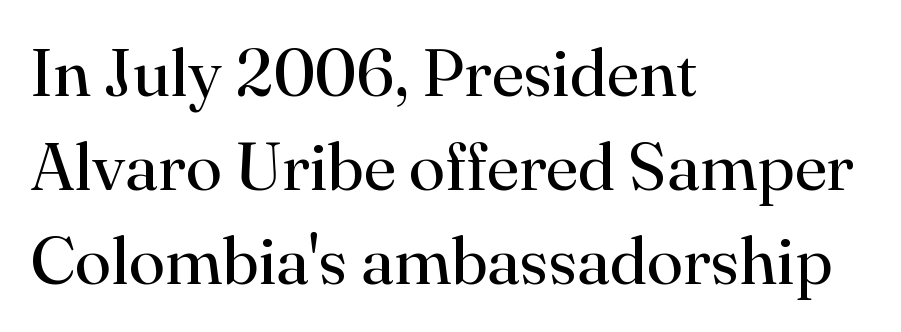
{"serif": "yes", "italic": "no", "bold": "no", "weight": "regular", "width": "normal", "stroke_contrast": "high", "x_height": "small", "monospaced": "no", "underline": "no", "align": "left", "line_spacing": "normal", "line_spacing_ratio": 1.4, "letter_spacing": "normal", "letter_spacing_em": 0.0, "glyph_px": 67}
